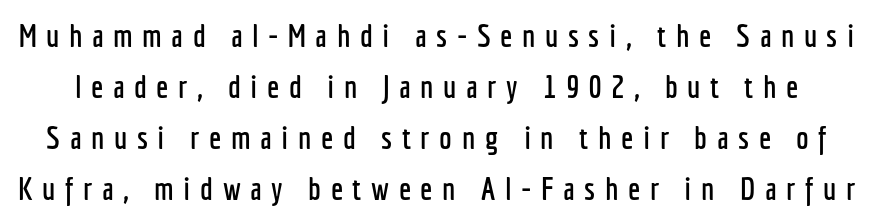
Glance below the letters and you will spot only blank space. The letters stand straight up with perfectly vertical stems. Is there much room between lines? A standard amount, neither cramped nor airy. Font category for this specimen: sans-serif.
